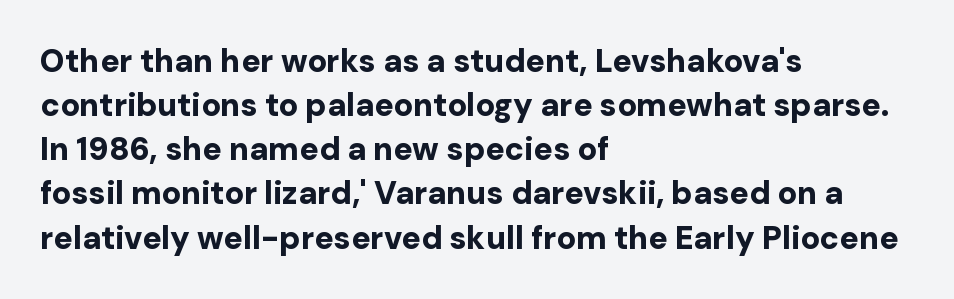
The line texture is even and compact thanks to regular tracking. Pretty heavy lettering here — definitely bold. These lines are rendered in a variable-pitch font. In terms of letterform style, serifs are entirely absent.
